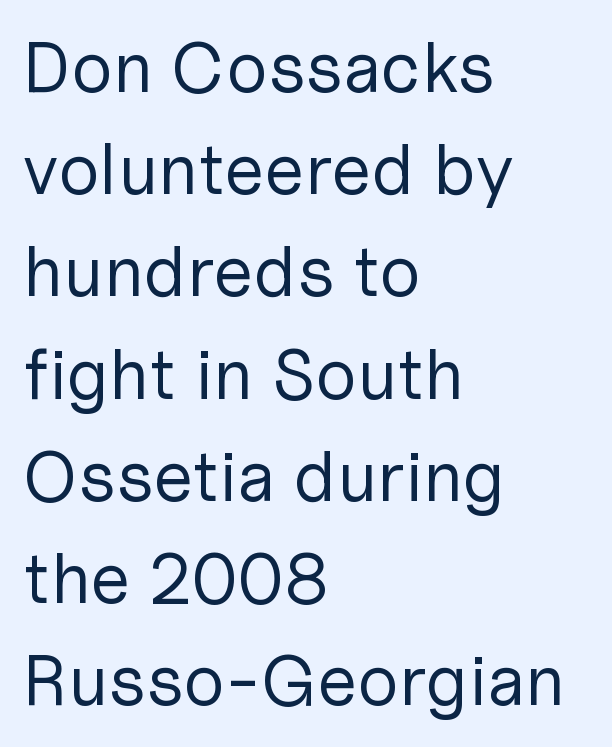
Q: Is the text bold? A: No.
Q: Is the text italic (slanted)? A: No, it is upright.
Q: Is the typeface a serif or a sans-serif typeface? A: Sans-serif.
Q: Is the text underlined? A: No.
Q: How is the paragraph aligned? A: Left-aligned.
Q: Is the spacing between letters normal or unusually wide? A: Normal.
Q: Is the spacing between lines tight, normal or loose? A: Normal.
Q: Width (condensed, normal, or wide)? A: Normal.
Q: Stroke contrast? A: Low.
Q: x-height? A: Medium.
Q: Monospaced? A: No.
